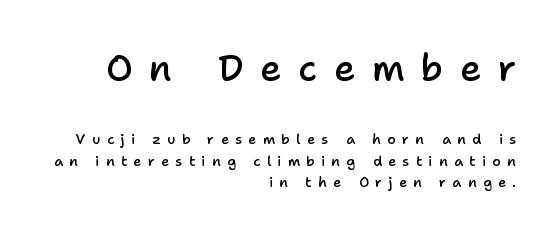
How heavy is the stroke? Medium-heavy — a semibold, shy of bold. When letters stand straight like this, we call the style roman or upright. The designer left line spacing at the default. The zone under the glyphs is completely vacant.
